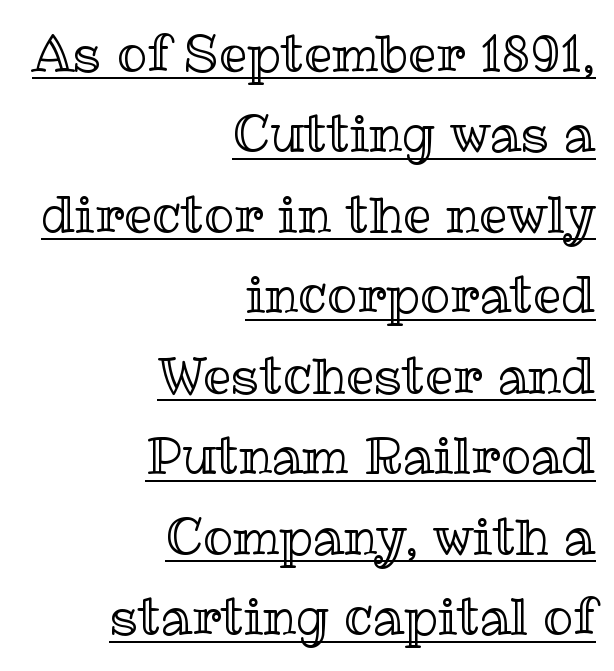
Q: Is the text italic (slanted)? A: No, it is upright.
Q: Is the text underlined? A: Yes.
Q: How is the paragraph aligned? A: Right-aligned.
Q: Is the spacing between letters normal or unusually wide? A: Normal.
Q: Is the spacing between lines tight, normal or loose? A: Normal.
Q: Width (condensed, normal, or wide)? A: Normal.
Q: x-height? A: Medium.
Q: Monospaced? A: No.
